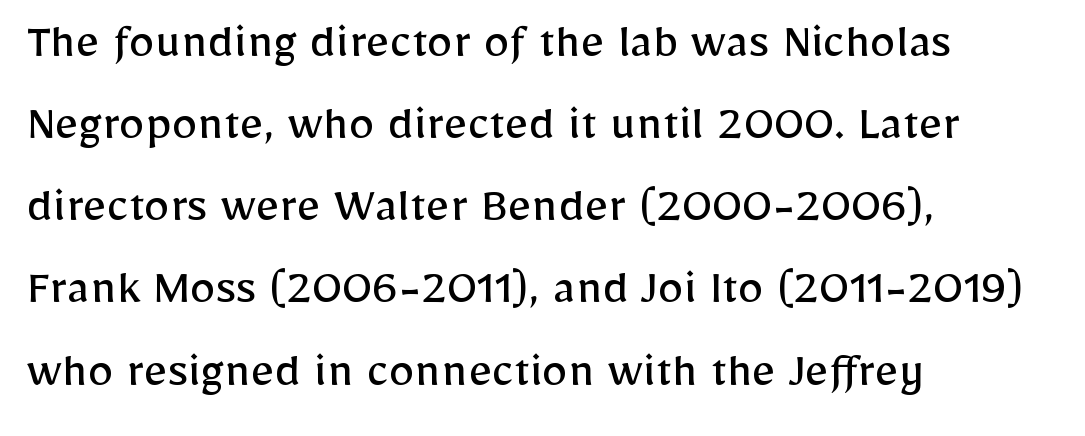
{"serif": "no", "italic": "no", "bold": "no", "weight": "regular", "width": "normal", "stroke_contrast": "low", "x_height": "medium", "monospaced": "no", "underline": "no", "align": "left", "line_spacing": "normal", "line_spacing_ratio": 1.58, "letter_spacing": "normal", "letter_spacing_em": 0.0, "glyph_px": 52}
